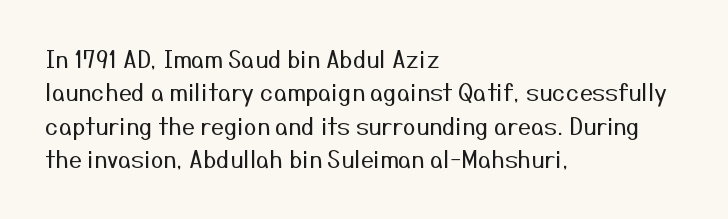
The image shows 23 px text type, upright; set left-aligned, normal line spacing (1.45x), normal letter spacing, not underlined.
